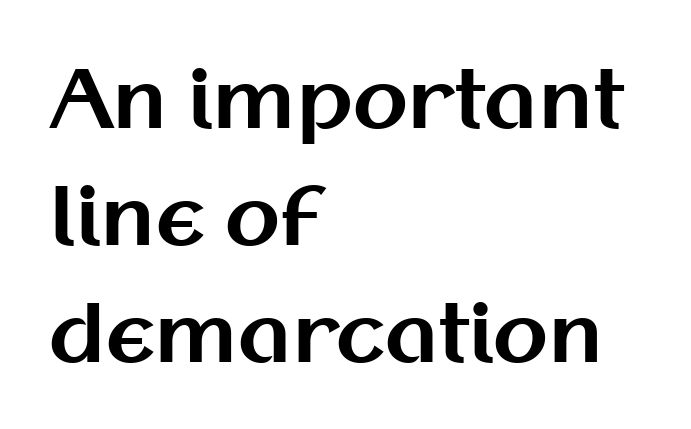
{"serif": "no", "italic": "no", "bold": "yes", "weight": "bold", "width": "normal", "stroke_contrast": "medium", "x_height": "medium", "monospaced": "no", "underline": "no", "align": "left", "line_spacing": "normal", "line_spacing_ratio": 1.46, "letter_spacing": "normal", "letter_spacing_em": 0.0, "glyph_px": 80}
